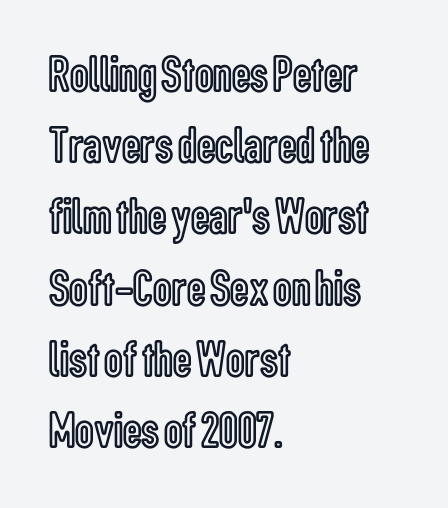
Q: Is the text italic (slanted)? A: No, it is upright.
Q: Is the text underlined? A: No.
Q: How is the paragraph aligned? A: Left-aligned.
Q: Is the spacing between letters normal or unusually wide? A: Normal.
Q: Is the spacing between lines tight, normal or loose? A: Normal.
Q: Width (condensed, normal, or wide)? A: Condensed.
Q: x-height? A: Medium.
Q: Monospaced? A: No.
